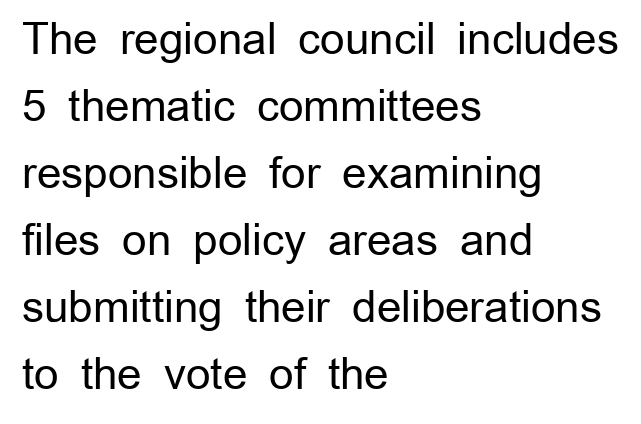
Q: Is the text bold? A: No.
Q: Is the text italic (slanted)? A: No, it is upright.
Q: Is the typeface a serif or a sans-serif typeface? A: Sans-serif.
Q: Is the text underlined? A: No.
Q: How is the paragraph aligned? A: Left-aligned.
Q: Is the spacing between letters normal or unusually wide? A: Normal.
Q: Is the spacing between lines tight, normal or loose? A: Normal.
Q: Width (condensed, normal, or wide)? A: Normal.
Q: Stroke contrast? A: Low.
Q: x-height? A: Medium.
Q: Monospaced? A: No.
